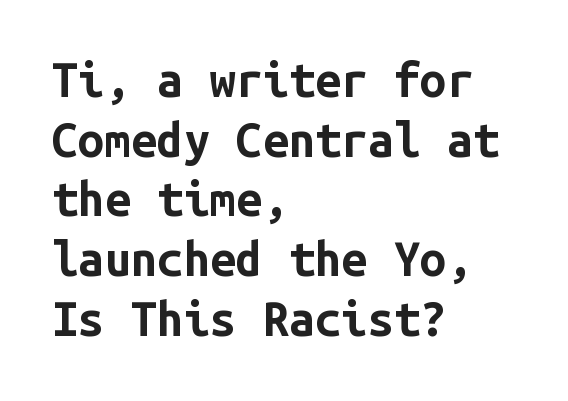
Q: Is the text bold? A: Yes.
Q: Is the text italic (slanted)? A: No, it is upright.
Q: Is the typeface a serif or a sans-serif typeface? A: Sans-serif.
Q: Is the text underlined? A: No.
Q: How is the paragraph aligned? A: Left-aligned.
Q: Is the spacing between letters normal or unusually wide? A: Normal.
Q: Is the spacing between lines tight, normal or loose? A: Normal.
Q: Width (condensed, normal, or wide)? A: Normal.
Q: Stroke contrast? A: Low.
Q: x-height? A: Medium.
Q: Monospaced? A: Yes.
